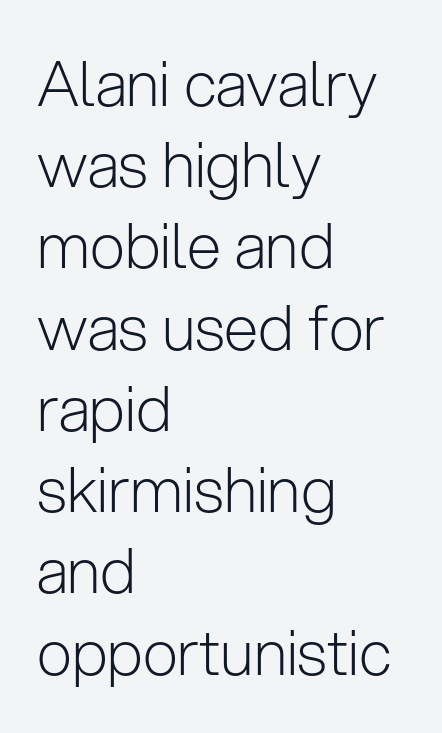
Beneath every word, the page is bare. These lines are rendered in a variable-pitch font. In terms of posture, this sample is upright. The letters sit at their default tracking, neither squeezed nor spread. Weight: in the light-to-regular range. Casual observation: everything's shoved over to the left.
